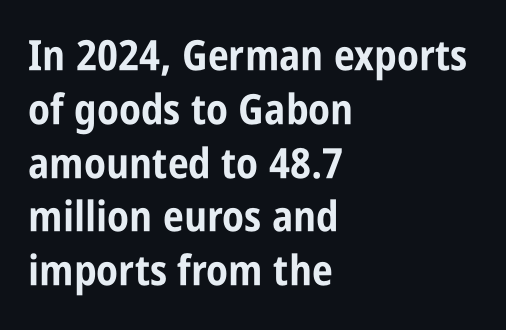
Q: Is the text bold? A: Yes.
Q: Is the text italic (slanted)? A: No, it is upright.
Q: Is the typeface a serif or a sans-serif typeface? A: Sans-serif.
Q: Is the text underlined? A: No.
Q: How is the paragraph aligned? A: Left-aligned.
Q: Is the spacing between letters normal or unusually wide? A: Normal.
Q: Is the spacing between lines tight, normal or loose? A: Normal.
Q: Width (condensed, normal, or wide)? A: Condensed.
Q: Stroke contrast? A: Low.
Q: x-height? A: Large.
Q: Monospaced? A: No.
